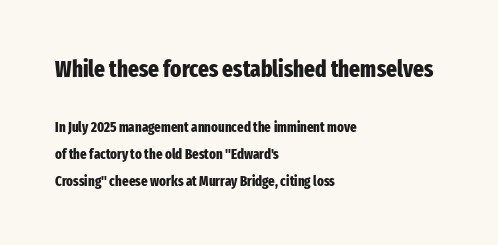
{"italic": "no", "bold": "yes", "underline": "no", "align": "left", "line_spacing": "loose", "line_spacing_ratio": 1.93, "letter_spacing": "normal", "letter_spacing_em": 0.0, "larger_block": "first", "size_ratio": 1.64, "glyph_px": 23}
